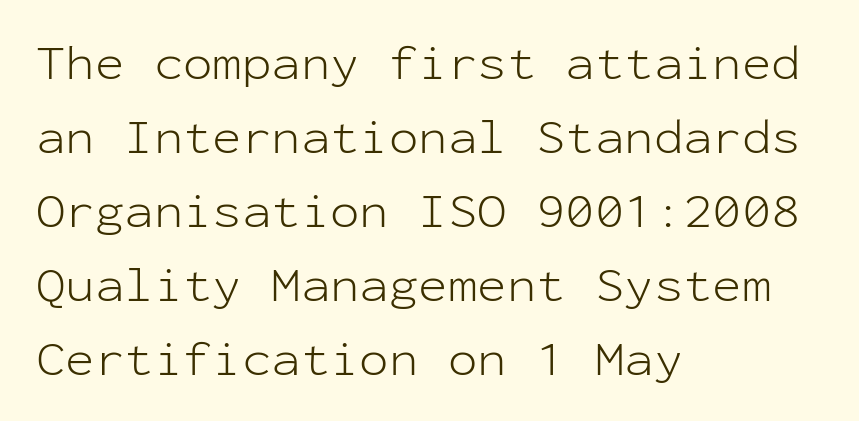
Stroke thickness stays within the range of a standard reading face or lighter. A classic flush-left, rag-right setting is used for this passage. These lines are rendered in a fixed-pitch font. The font's upright variant was chosen for this text. A typesetter would call this zero additional tracking. Examine the stroke ends and you'll find no serifs.
